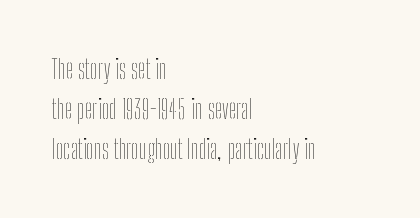
Q: Is the text bold? A: No.
Q: Is the text italic (slanted)? A: No, it is upright.
Q: Is the text underlined? A: No.
Q: How is the paragraph aligned? A: Left-aligned.
Q: Is the spacing between letters normal or unusually wide? A: Normal.
Q: Is the spacing between lines tight, normal or loose? A: Normal.
